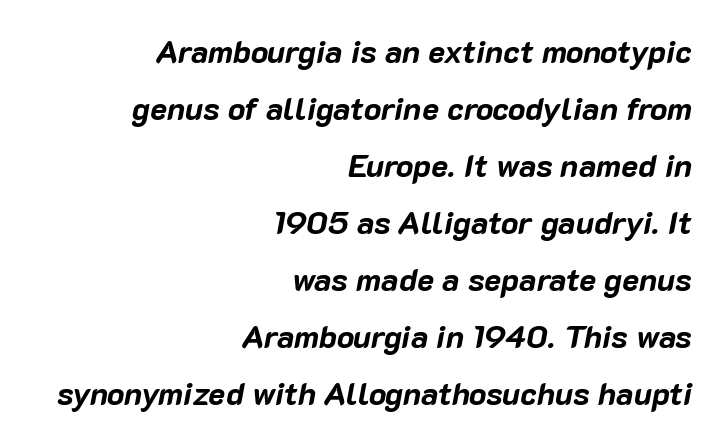
{"italic": "yes", "lean": "right", "slant_degrees": 10, "bold": "yes", "weight": "bold", "width": "normal", "stroke_contrast": "low", "x_height": "medium", "monospaced": "no", "underline": "no", "align": "right", "line_spacing_ratio": 1.78, "letter_spacing": "normal", "letter_spacing_em": 0.0, "glyph_px": 32}
